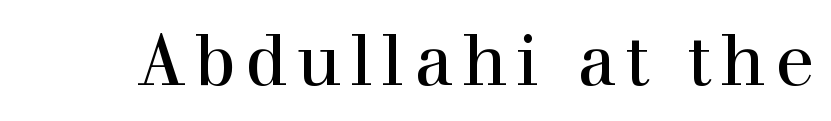
{"serif": "yes", "italic": "no", "width": "normal", "x_height": "medium", "monospaced": "no", "underline": "no", "glyph_px": 71}
